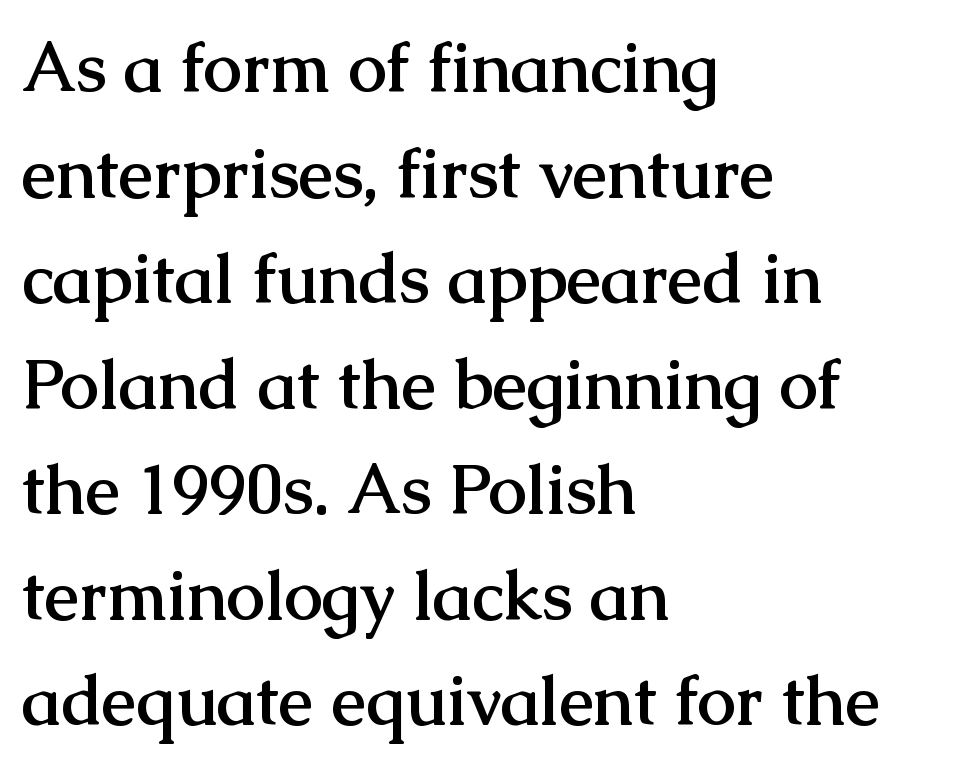
You could not count columns in this text — the font is proportionally spaced. The paragraph shown leans on its left margin. The strip under each line holds only bare page. Students, note that the glyphs here touch the page at normal intervals.
